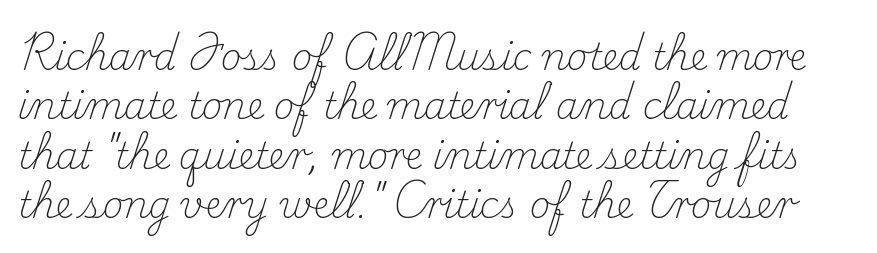
{"serif": "yes", "bold": "no", "weight": "light", "width": "normal", "stroke_contrast": "medium", "x_height": "small", "monospaced": "no", "underline": "no", "line_spacing": "normal", "line_spacing_ratio": 1.37, "letter_spacing": "normal", "letter_spacing_em": 0.0, "glyph_px": 36}
